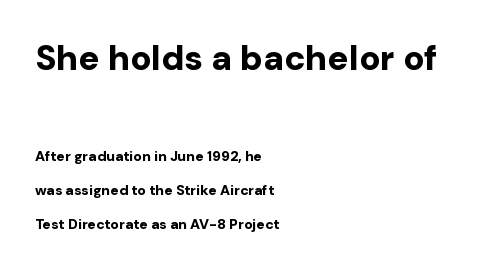
Q: Is the text bold? A: Yes.
Q: Is the text italic (slanted)? A: No, it is upright.
Q: Is the typeface a serif or a sans-serif typeface? A: Sans-serif.
Q: Is the text underlined? A: No.
Q: How is the paragraph aligned? A: Left-aligned.
Q: Is the spacing between letters normal or unusually wide? A: Normal.
Q: Is the spacing between lines tight, normal or loose? A: Loose.
Q: Which block of text is set in a larger size, the first (top) or the second (bottom)? A: The first (top) one.
Q: Width (condensed, normal, or wide)? A: Normal.
Q: Stroke contrast? A: Low.
Q: x-height? A: Medium.
Q: Monospaced? A: No.
